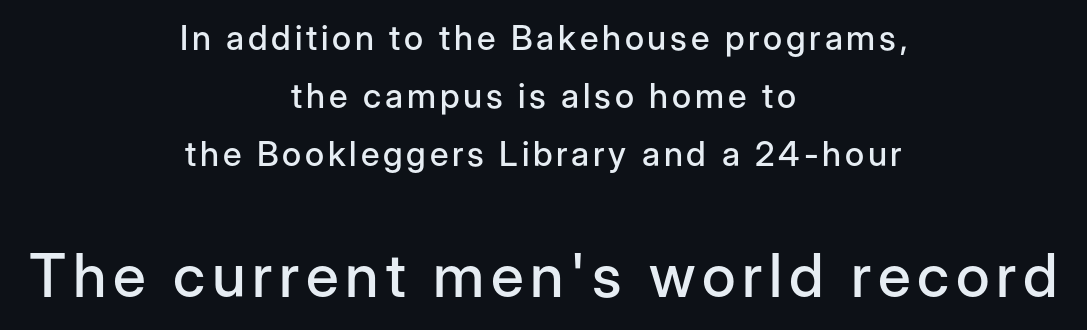
Q: Is the text italic (slanted)? A: No, it is upright.
Q: Is the typeface a serif or a sans-serif typeface? A: Sans-serif.
Q: Is the text underlined? A: No.
Q: How is the paragraph aligned? A: Centered.
Q: Is the spacing between lines tight, normal or loose? A: Normal.
Q: Which block of text is set in a larger size, the first (top) or the second (bottom)? A: The second (bottom) one.
Q: Width (condensed, normal, or wide)? A: Normal.
Q: Stroke contrast? A: Low.
Q: x-height? A: Medium.
Q: Monospaced? A: No.
